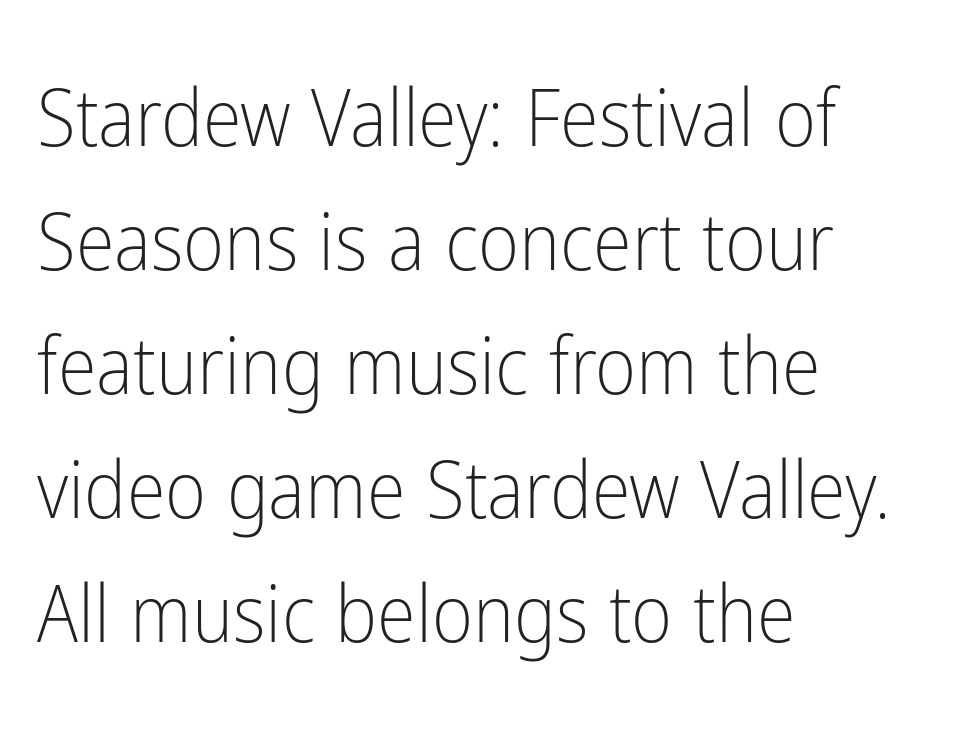
The image shows 79 px light, condensed sans-serif type, upright; set left-aligned, normal line spacing (1.57x), normal letter spacing, not underlined; low stroke contrast and a medium x-height.
